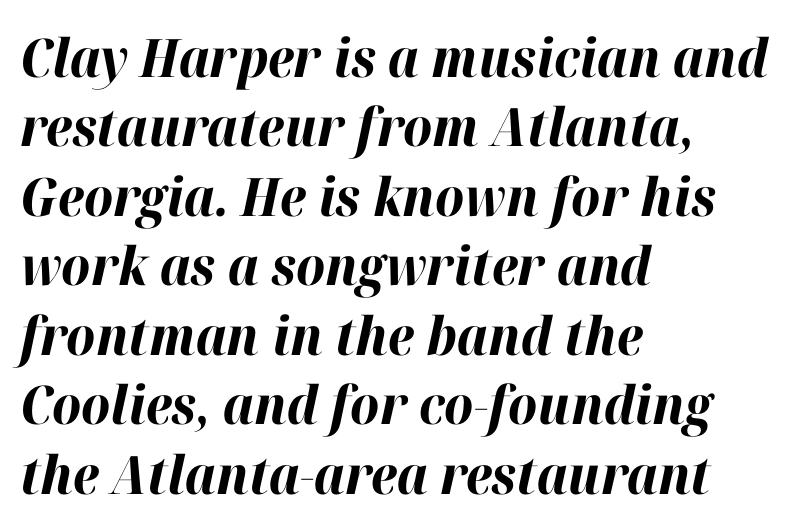
Is the letter spacing exaggerated? No — it looks like the ordinary default. If you measured baseline to baseline, you'd find a middling distance. No word sits above an underline. Note the varied advance widths — an 'i' is clearly narrower than an 'm'. One-word summary of the alignment: left.
